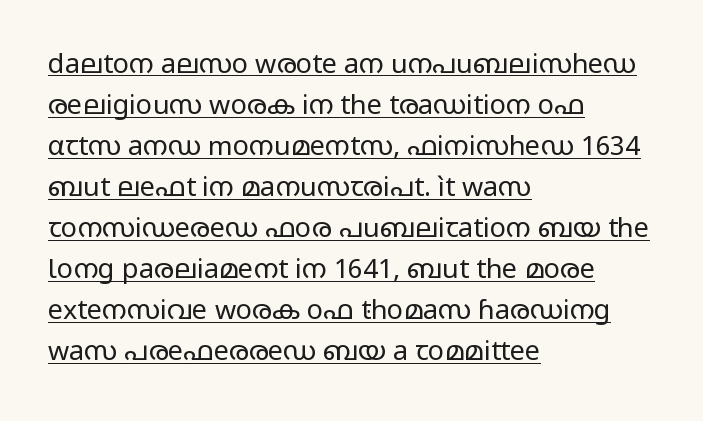
The setting favours the left margin, as ordinary paragraphs usually do. What's the leading like? Ordinary, nothing unusual. Compared with a typical body face, this is equally light or lighter still. This is the regular roman posture of the typeface. A continuous stroke trails under the words, as in a hyperlink. The line texture is even and compact thanks to regular tracking.
